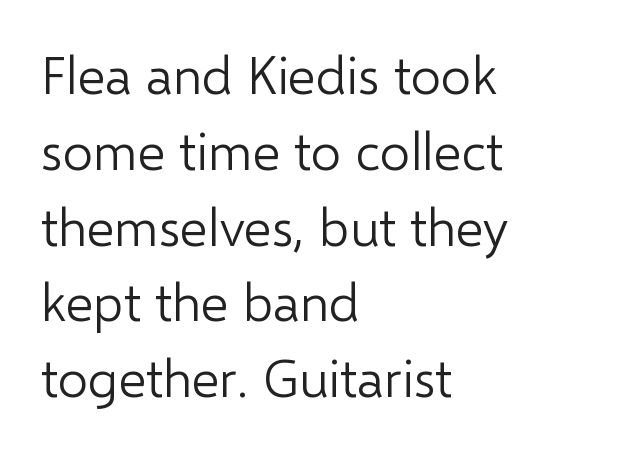
The image shows 53 px light sans-serif type, upright; set left-aligned, normal line spacing (1.43x), normal letter spacing, not underlined; low stroke contrast and a medium x-height.
